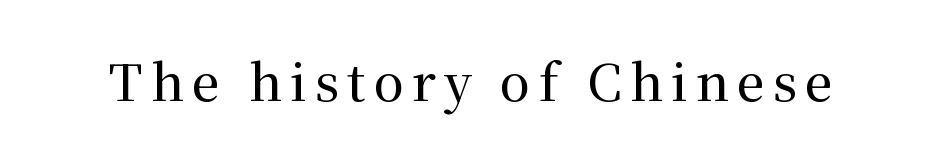
{"serif": "yes", "italic": "no", "width": "normal", "stroke_contrast": "medium", "x_height": "medium", "monospaced": "no", "underline": "no", "glyph_px": 50}
